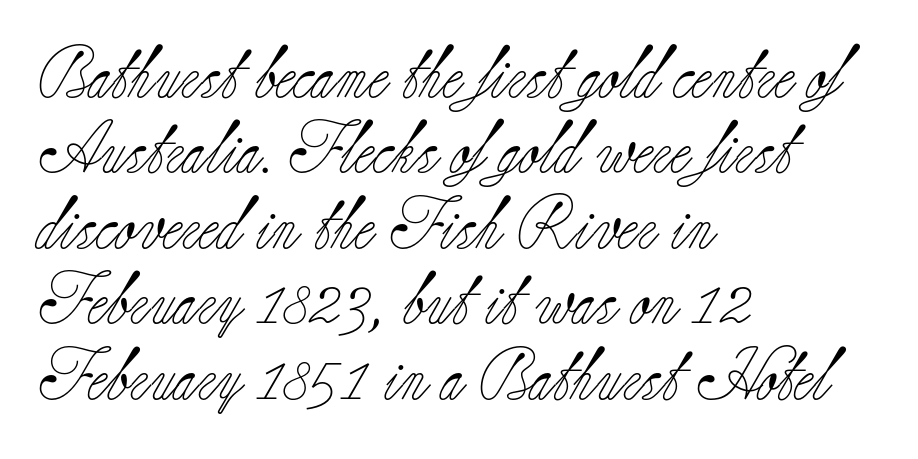
The typeface chosen for these lines features serifs. The rows are spaced the way most documents space them. The letters advance in unequal steps, a hallmark of proportional type. Is the stroke heavy? The answer is a plain regular-or-lighter. Honestly, the letter spacing is just normal — you wouldn't notice it.
